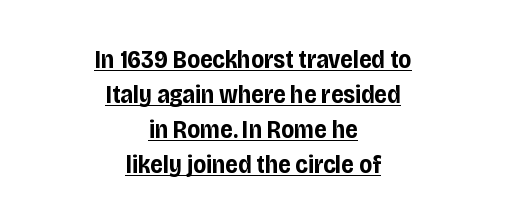
{"italic": "no", "bold": "yes", "underline": "yes", "align": "center", "line_spacing": "normal", "line_spacing_ratio": 1.4, "letter_spacing": "normal", "letter_spacing_em": 0.0, "glyph_px": 25}
